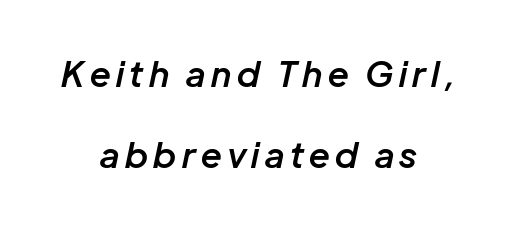
The image shows 35 px semibold type, italic (leaning right); set centered, loose line spacing (2.32x), not underlined; low stroke contrast and a medium x-height.
